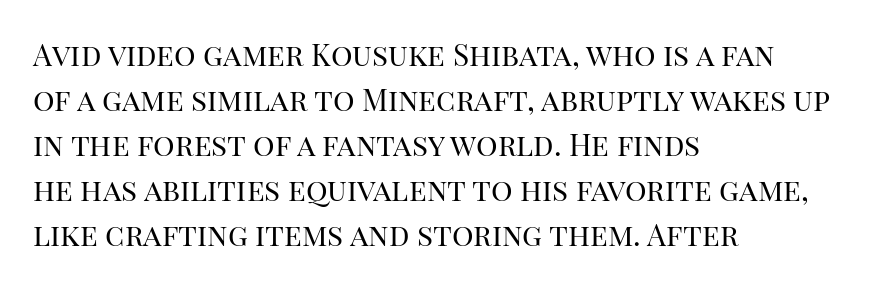
Leading: standard. The setting favours the left margin, as ordinary paragraphs usually do. It's the straight-up-and-down kind of type. The passage shown is typeset with a serif family. Nobody drew a line under any word here. Ink coverage per letter is moderate at most.
